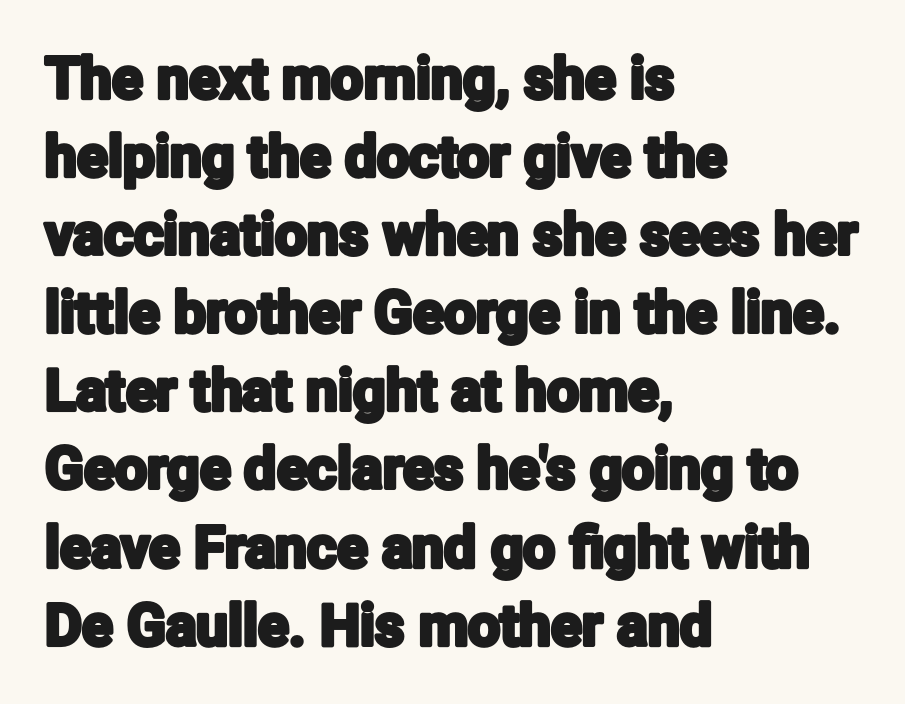
A normal amount of white space separates one row of letters from the next. Do the letters lean? They stand straight. Font category for this specimen: sans-serif. Each word holds together tightly as a unit, with standard inter-letter gaps.
